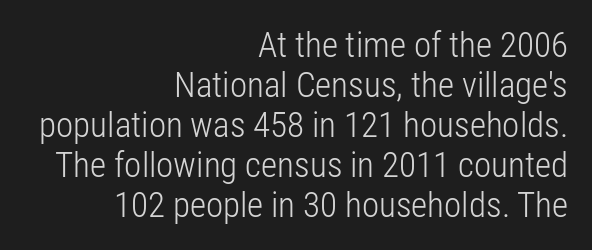
{"serif": "no", "italic": "no", "bold": "no", "weight": "light", "width": "condensed", "stroke_contrast": "low", "x_height": "medium", "monospaced": "no", "underline": "no", "align": "right", "line_spacing": "tight", "line_spacing_ratio": 1.14, "letter_spacing": "normal", "letter_spacing_em": 0.0, "glyph_px": 35}
